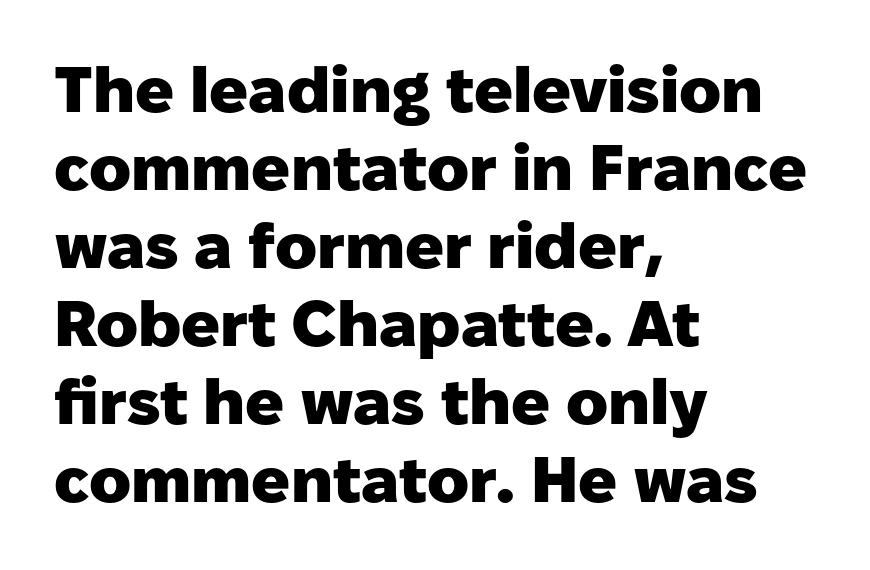
Q: Is the text bold? A: Yes.
Q: Is the text italic (slanted)? A: No, it is upright.
Q: Is the typeface a serif or a sans-serif typeface? A: Sans-serif.
Q: Is the text underlined? A: No.
Q: How is the paragraph aligned? A: Left-aligned.
Q: Is the spacing between letters normal or unusually wide? A: Normal.
Q: Width (condensed, normal, or wide)? A: Normal.
Q: Stroke contrast? A: Low.
Q: x-height? A: Medium.
Q: Monospaced? A: No.
